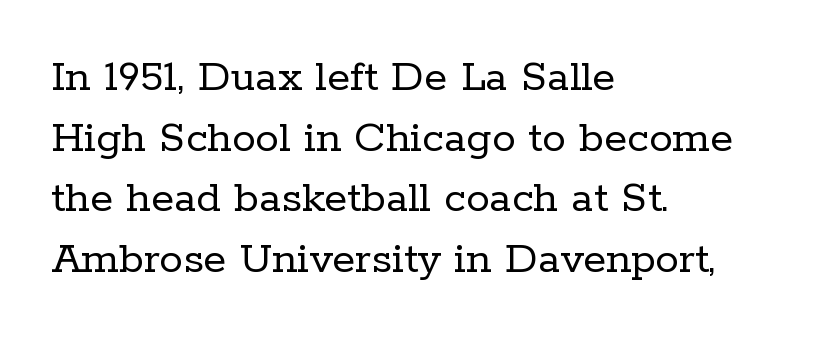
The image shows 47 px regular-weight serif type, upright; set left-aligned, normal line spacing (1.29x), normal letter spacing, not underlined; low stroke contrast and a medium x-height.
